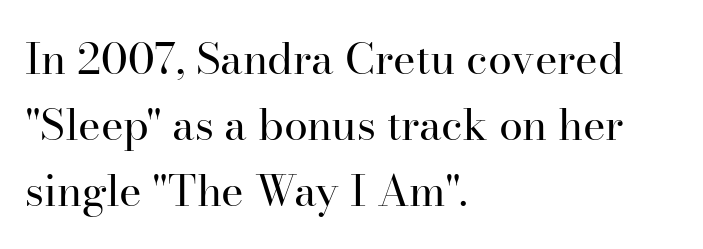
This sample keeps an unexceptional amount of space between lines. Regarding serifs, this sample has them. Letters rest on an invisible, unmarked baseline. Teacher's note: observe the even left margin — that is flush-left alignment. Caption: standard tracking, unaltered. The lettering stays uniformly vertical, giving the passage a roman look.
